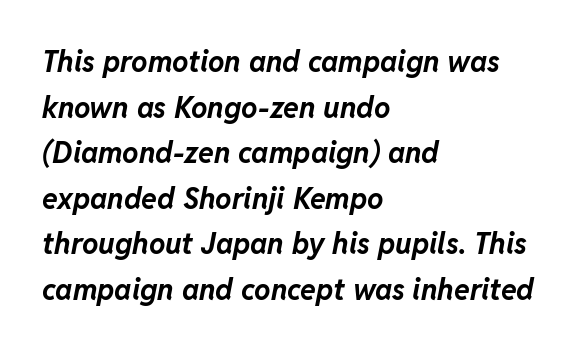
{"italic": "yes", "lean": "right", "slant_degrees": 11, "bold": "yes", "weight": "bold", "width": "normal", "stroke_contrast": "low", "x_height": "medium", "monospaced": "no", "underline": "no", "align": "left", "line_spacing": "normal", "line_spacing_ratio": 1.57, "letter_spacing": "normal", "letter_spacing_em": 0.0, "glyph_px": 29}
